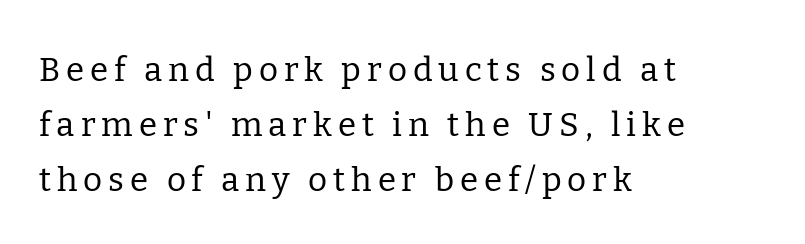
Q: Is the text bold? A: No.
Q: Is the text italic (slanted)? A: No, it is upright.
Q: Is the typeface a serif or a sans-serif typeface? A: Serif.
Q: Is the text underlined? A: No.
Q: How is the paragraph aligned? A: Left-aligned.
Q: Is the spacing between lines tight, normal or loose? A: Normal.
Q: Width (condensed, normal, or wide)? A: Normal.
Q: Stroke contrast? A: Low.
Q: x-height? A: Medium.
Q: Monospaced? A: No.
